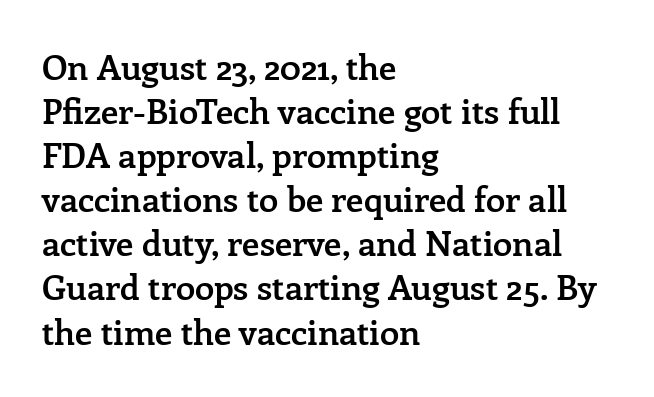
Q: Is the text bold? A: Semi-bold.
Q: Is the text italic (slanted)? A: No, it is upright.
Q: Is the typeface a serif or a sans-serif typeface? A: Serif.
Q: Is the text underlined? A: No.
Q: How is the paragraph aligned? A: Left-aligned.
Q: Is the spacing between letters normal or unusually wide? A: Normal.
Q: Is the spacing between lines tight, normal or loose? A: Normal.
Q: Width (condensed, normal, or wide)? A: Normal.
Q: Stroke contrast? A: Low.
Q: x-height? A: Medium.
Q: Monospaced? A: No.
